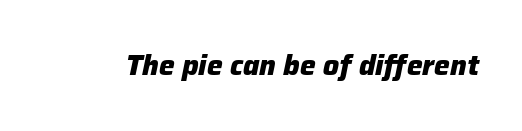
Q: Is the text bold? A: Yes.
Q: Is the text italic (slanted)? A: Yes, it leans right by about 12 degrees.
Q: Is the text underlined? A: No.
Q: Is the spacing between letters normal or unusually wide? A: Normal.
Q: Width (condensed, normal, or wide)? A: Normal.
Q: Stroke contrast? A: Low.
Q: x-height? A: Medium.
Q: Monospaced? A: No.
